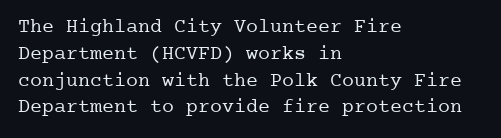
Unlike italic type, these characters show no tilt at all. Honestly, there is no underline to notice here at all. The ragged edge is on the right, which tells us the setting is flush left. Tracking here is standard; glyphs follow each other at the usual distance.
